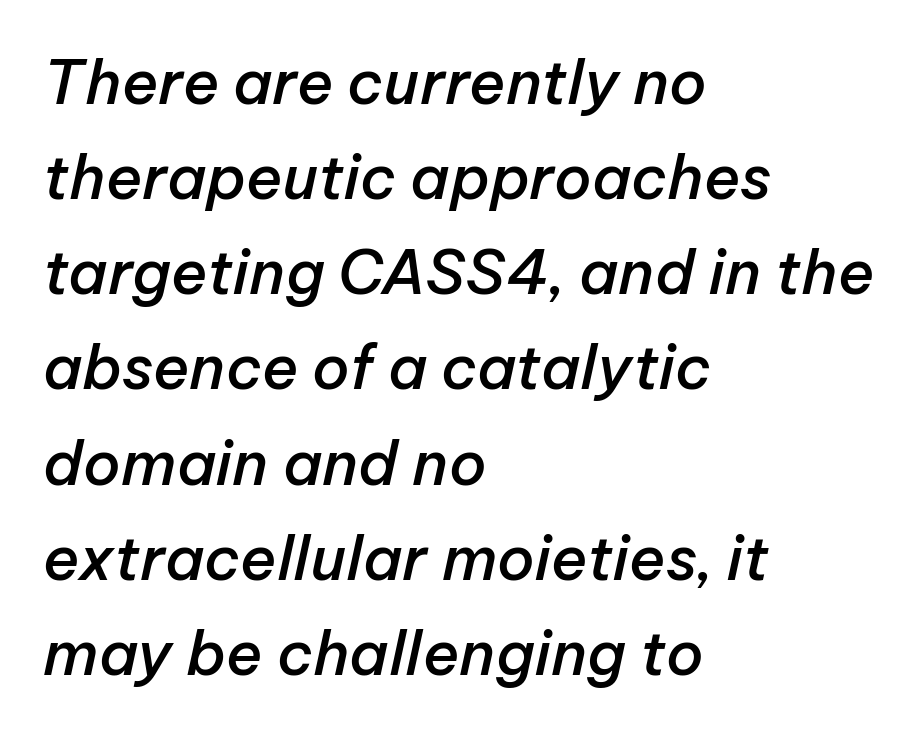
{"italic": "yes", "lean": "right", "slant_degrees": 12, "bold": "semi", "weight": "semibold", "width": "normal", "stroke_contrast": "low", "x_height": "medium", "monospaced": "no", "underline": "no", "align": "left", "line_spacing": "normal", "line_spacing_ratio": 1.56, "letter_spacing": "normal", "letter_spacing_em": 0.0, "glyph_px": 61}
